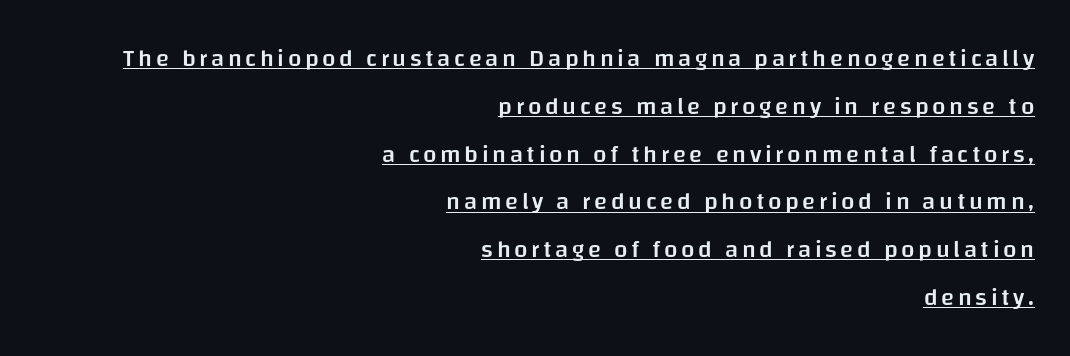
Q: Is the text bold? A: Semi-bold.
Q: Is the text italic (slanted)? A: No, it is upright.
Q: Is the text underlined? A: Yes.
Q: How is the paragraph aligned? A: Right-aligned.
Q: Is the spacing between lines tight, normal or loose? A: Loose.
